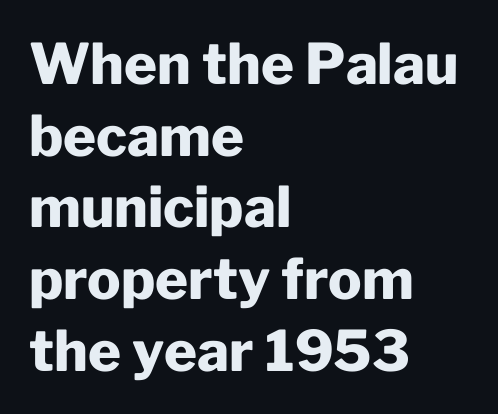
Short and long lines alike share a common starting point at left. Unmarked baselines from the first word to the last. The type family on display is of the sans-serif kind. Unlike italic type, these characters show no tilt at all.
